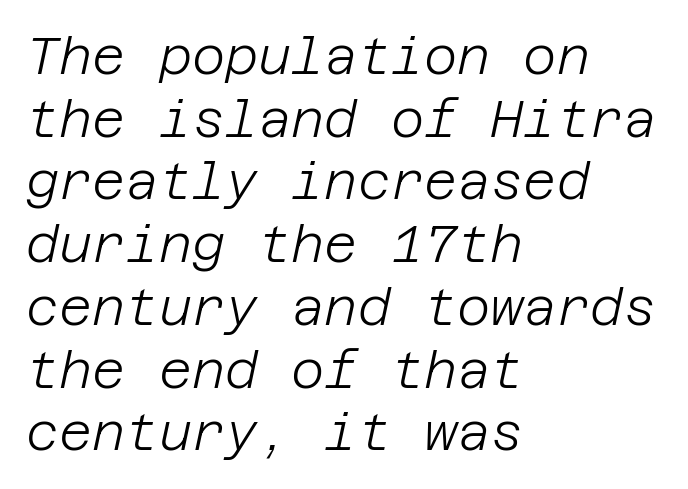
{"italic": "yes", "lean": "right", "slant_degrees": 12, "bold": "no", "weight": "light", "width": "normal", "stroke_contrast": "low", "x_height": "large", "underline": "no", "align": "left", "line_spacing_ratio": 1.23, "letter_spacing": "normal", "letter_spacing_em": 0.0, "glyph_px": 51}
